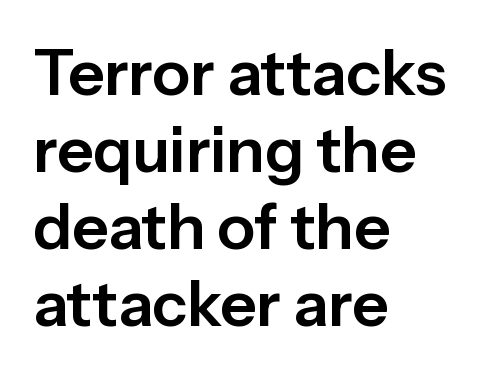
The image shows 63 px sans-serif type, upright; set left-aligned, line spacing 1.22x, normal letter spacing, not underlined; low stroke contrast and a medium x-height.
